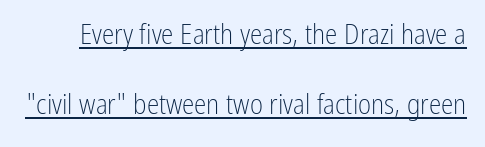
Q: Is the text bold? A: No.
Q: Is the text italic (slanted)? A: No, it is upright.
Q: Is the typeface a serif or a sans-serif typeface? A: Sans-serif.
Q: Is the text underlined? A: Yes.
Q: Is the spacing between letters normal or unusually wide? A: Normal.
Q: Is the spacing between lines tight, normal or loose? A: Loose.
Q: Width (condensed, normal, or wide)? A: Condensed.
Q: Stroke contrast? A: Low.
Q: x-height? A: Medium.
Q: Monospaced? A: No.
